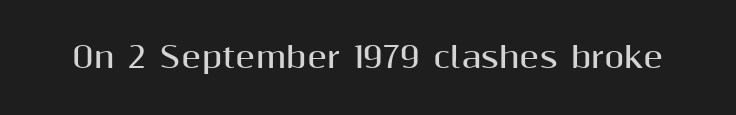
Q: Is the text bold? A: Yes.
Q: Is the text italic (slanted)? A: No, it is upright.
Q: Is the typeface a serif or a sans-serif typeface? A: Sans-serif.
Q: Is the text underlined? A: No.
Q: Is the spacing between letters normal or unusually wide? A: Normal.
Q: Width (condensed, normal, or wide)? A: Normal.
Q: Stroke contrast? A: Medium.
Q: x-height? A: Medium.
Q: Monospaced? A: No.
